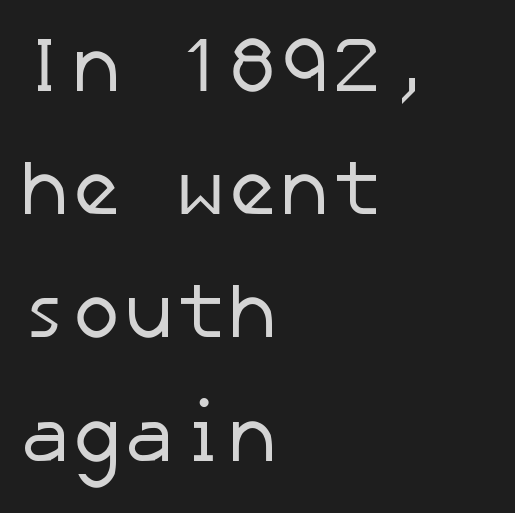
Q: Is the text bold? A: No.
Q: Is the typeface a serif or a sans-serif typeface? A: Sans-serif.
Q: Is the text underlined? A: No.
Q: How is the paragraph aligned? A: Left-aligned.
Q: Is the spacing between letters normal or unusually wide? A: Normal.
Q: Is the spacing between lines tight, normal or loose? A: Normal.
Q: Width (condensed, normal, or wide)? A: Normal.
Q: Stroke contrast? A: Low.
Q: x-height? A: Medium.
